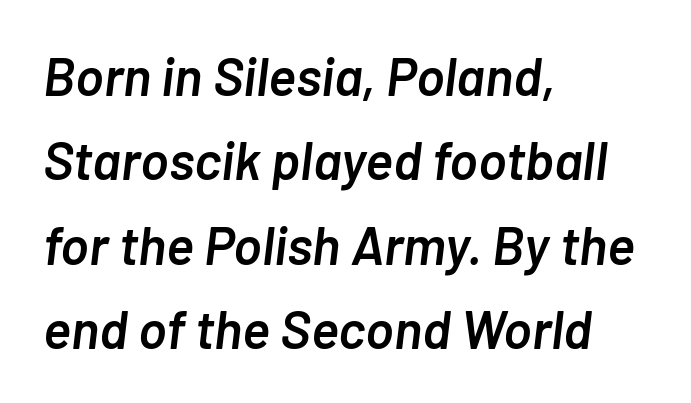
Yep, that's italic — everything's leaning. A somewhat darkened texture: the type is semibold rather than bold. The passage shown has conventional tracking throughout. This rendering uses left alignment, leaving the right contour irregular. Vertically, the passage feels balanced, rows spaced as you'd expect.
